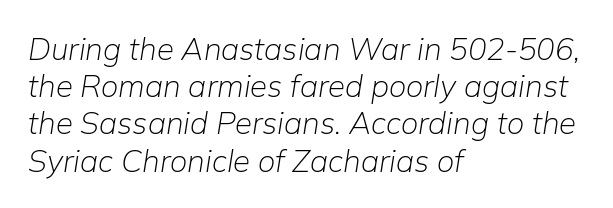
Q: Is the text bold? A: No.
Q: Is the text italic (slanted)? A: Yes, it leans right by about 9 degrees.
Q: Is the text underlined? A: No.
Q: How is the paragraph aligned? A: Left-aligned.
Q: Is the spacing between letters normal or unusually wide? A: Normal.
Q: Width (condensed, normal, or wide)? A: Normal.
Q: Stroke contrast? A: Low.
Q: x-height? A: Medium.
Q: Monospaced? A: No.
